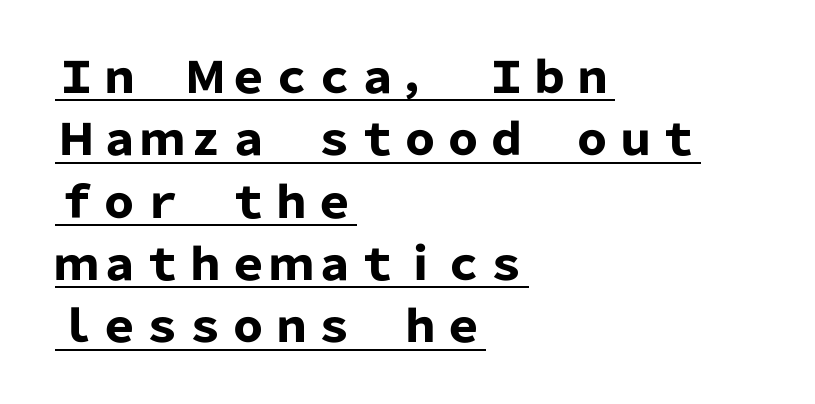
{"serif": "no", "italic": "no", "bold": "yes", "weight": "heavy", "width": "normal", "stroke_contrast": "low", "x_height": "medium", "monospaced": "no", "underline": "yes", "align": "left", "line_spacing": "normal", "line_spacing_ratio": 1.45, "letter_spacing": "normal", "letter_spacing_em": 0.0, "glyph_px": 43}
